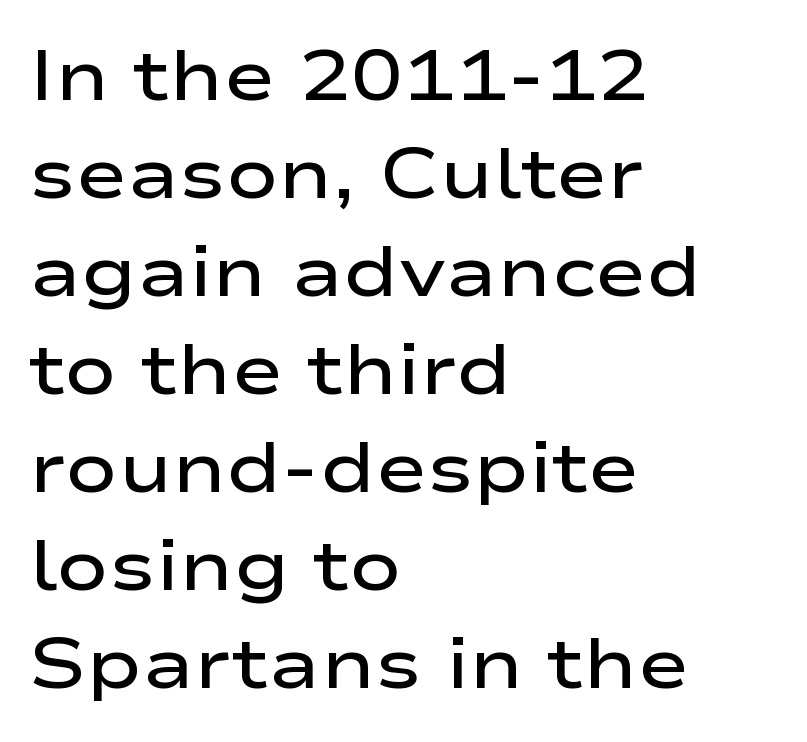
Q: Is the text bold? A: Semi-bold.
Q: Is the text italic (slanted)? A: No, it is upright.
Q: Is the typeface a serif or a sans-serif typeface? A: Sans-serif.
Q: Is the text underlined? A: No.
Q: How is the paragraph aligned? A: Left-aligned.
Q: Is the spacing between letters normal or unusually wide? A: Normal.
Q: Is the spacing between lines tight, normal or loose? A: Normal.
Q: Width (condensed, normal, or wide)? A: Wide.
Q: Stroke contrast? A: Low.
Q: x-height? A: Medium.
Q: Monospaced? A: No.
